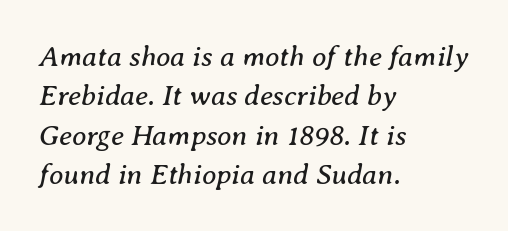
Reading down the block, your eye returns to a fixed left position each line. These lines are rendered in a variable-pitch font. Stroke terminals: seriffed. Vertical stems look standard width or narrower in stroke. Plain, unruled lines of type. The rendering uses a moderate line-height, typical for paragraphs.
